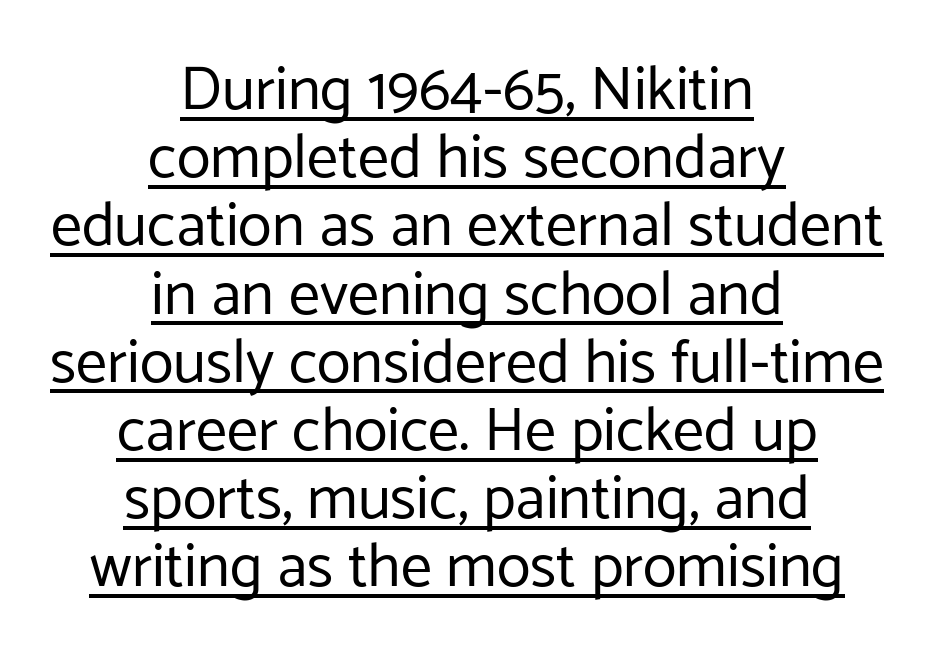
{"serif": "no", "italic": "no", "bold": "no", "weight": "regular", "width": "normal", "stroke_contrast": "low", "x_height": "medium", "monospaced": "no", "underline": "yes", "align": "center", "line_spacing": "tight", "line_spacing_ratio": 1.1, "letter_spacing": "normal", "letter_spacing_em": 0.0, "glyph_px": 62}
